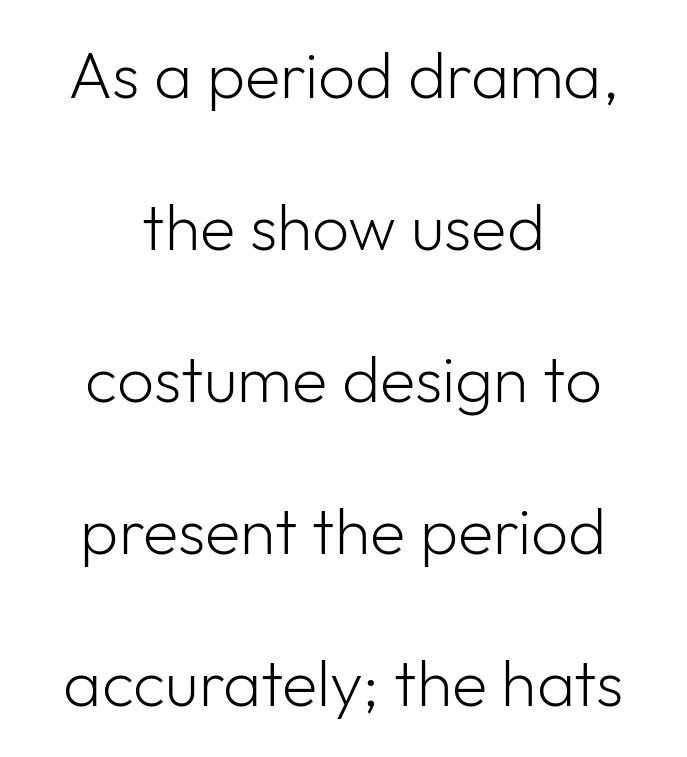
The face used here is proportionally spaced, like ordinary book or web type. Italic? Not at all — the glyphs are vertical. Check where the strokes stop: nothing finishes them off — pure sans. Reading down the column, the eye jumps a long way to each next line. Glyph-to-glyph distance matches everyday printed text.
